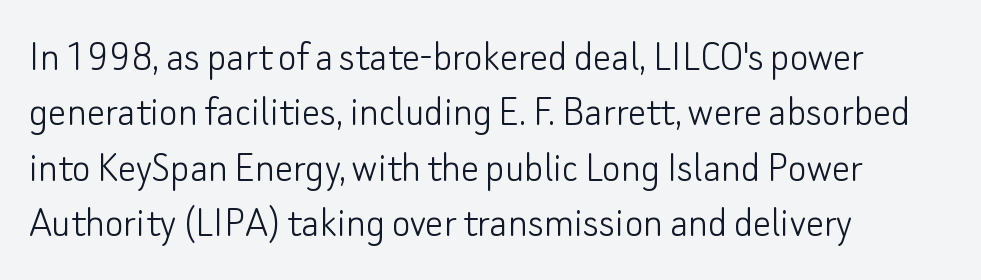
The zone under the glyphs is completely vacant. Short note: letters normally spaced. This sample has the flowing, uneven cadence of proportional lettering. The text block is weighted toward the left margin, trailing off unevenly rightward.
